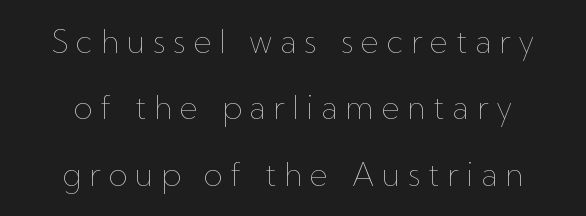
The gaps between neighbouring characters are conspicuously large. The vertical gap from one line to the next is large. Here the designer chose a conventional face with non-uniform glyph widths. The string is rendered with underlining switched off. Every stem runs plumb, perpendicular to the baseline.
